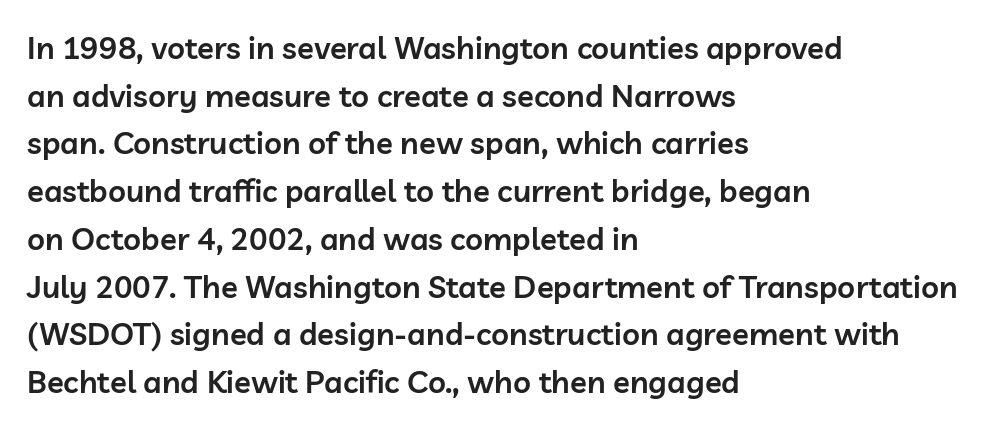
{"serif": "no", "italic": "no", "bold": "semi", "weight": "semibold", "width": "normal", "stroke_contrast": "low", "x_height": "medium", "monospaced": "no", "underline": "no", "align": "left", "line_spacing": "normal", "line_spacing_ratio": 1.54, "letter_spacing": "normal", "letter_spacing_em": 0.0, "glyph_px": 31}
